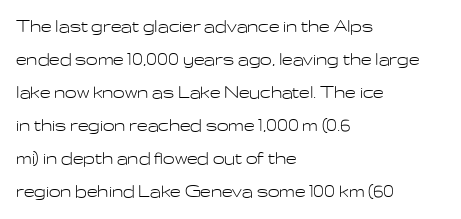
No italicization has been applied; the sample stays upright. This rendering features lettering with no underline. Summary of weight: not heavy and not bold. The typesetter chose a ragged-right arrangement here. The vertical gap from one line to the next is medium.
